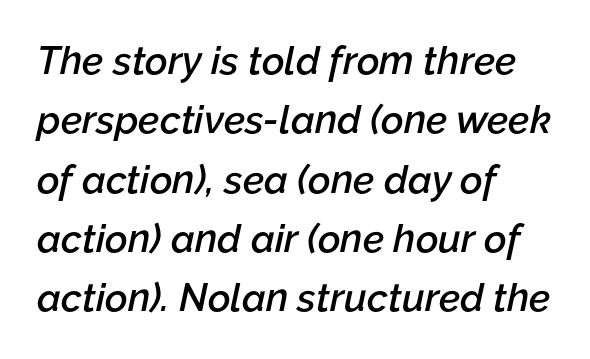
{"italic": "yes", "lean": "right", "slant_degrees": 12, "bold": "semi", "weight": "semibold", "width": "normal", "stroke_contrast": "low", "x_height": "medium", "monospaced": "no", "underline": "no", "align": "left", "line_spacing": "normal", "line_spacing_ratio": 1.52, "letter_spacing": "normal", "letter_spacing_em": 0.0, "glyph_px": 39}
